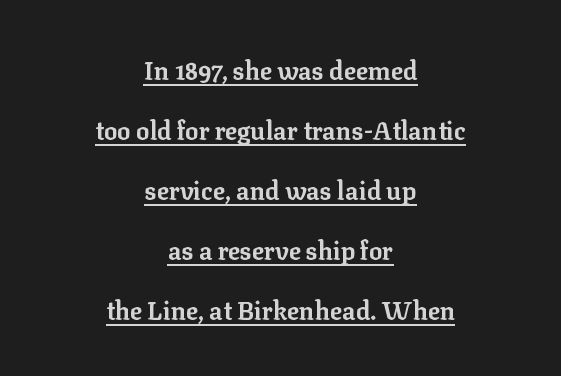
Honestly, the underline is the first thing you notice here. The typesetter chose a symmetrical, centered arrangement here. Ordinary non-slanted type is in use. You could call the tracking neutral — neither tight nor loose. In terms of weight, the rendering is a true, heavy bold. Leading is clearly above the norm, producing a sparse column.
